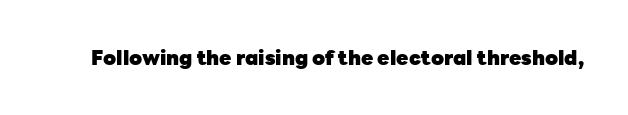
{"italic": "no", "bold": "yes", "underline": "no", "letter_spacing": "normal", "letter_spacing_em": 0.0, "glyph_px": 20}
